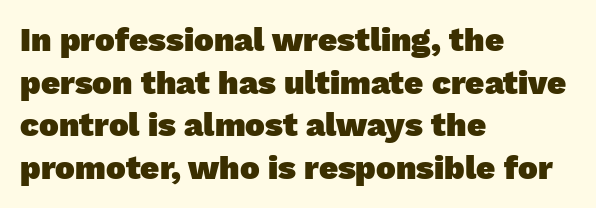
You could not count columns in this text — the font is proportionally spaced. What stands out about the letter spacing? Nothing — it is the standard amount. The rendering shows plain stroke endings on the letterforms — a sans-serif design. Each new line begins a customary step beneath the previous one. Has an underline been added? It has not.
